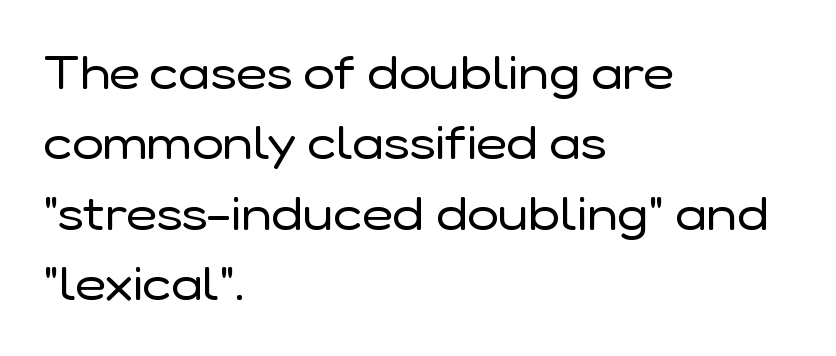
Q: Is the text bold? A: No.
Q: Is the text italic (slanted)? A: No, it is upright.
Q: Is the typeface a serif or a sans-serif typeface? A: Sans-serif.
Q: Is the text underlined? A: No.
Q: How is the paragraph aligned? A: Left-aligned.
Q: Is the spacing between letters normal or unusually wide? A: Normal.
Q: Is the spacing between lines tight, normal or loose? A: Normal.
Q: Width (condensed, normal, or wide)? A: Normal.
Q: Stroke contrast? A: Low.
Q: x-height? A: Medium.
Q: Monospaced? A: No.
